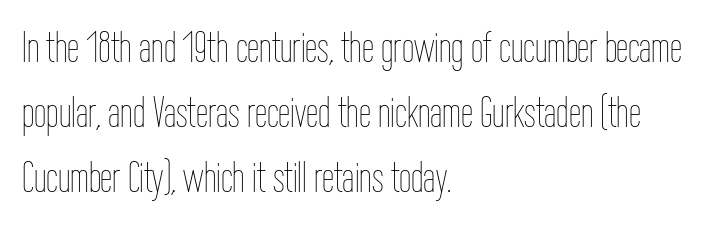
{"italic": "no", "bold": "no", "weight": "thin", "width": "condensed", "stroke_contrast": "low", "x_height": "medium", "monospaced": "no", "underline": "no", "align": "left", "line_spacing": "normal", "line_spacing_ratio": 1.48, "letter_spacing": "normal", "letter_spacing_em": 0.0, "glyph_px": 44}
